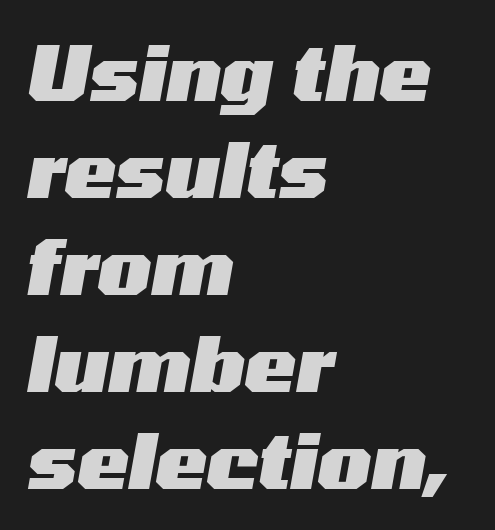
The image shows 77 px heavy, wide type, italic (leaning right); set left-aligned, normal line spacing (1.26x), normal letter spacing, not underlined; medium stroke contrast and a medium x-height.
